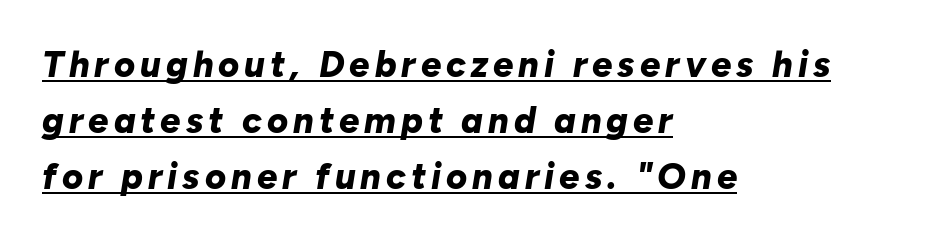
{"italic": "yes", "lean": "right", "slant_degrees": 10, "bold": "yes", "weight": "bold", "width": "normal", "stroke_contrast": "low", "x_height": "medium", "monospaced": "no", "underline": "yes", "align": "left", "line_spacing": "normal", "line_spacing_ratio": 1.56, "glyph_px": 36}
